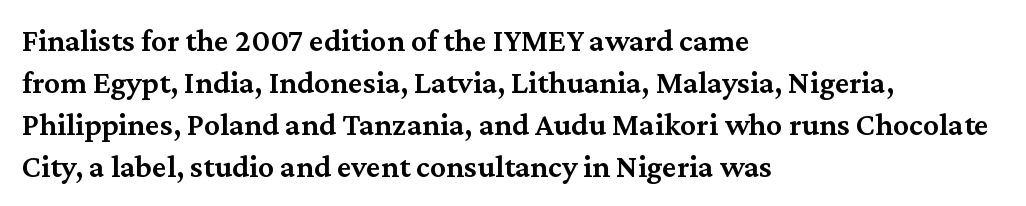
Glance below the letters and you will spot only blank space. The rendering uses natural spacing where letterforms have individual widths. Caption: standard tracking, unaltered. A typesetter would call this leading conventional body-copy spacing. This is roman type, the default non-slanted kind. Type style note: has serifs.
